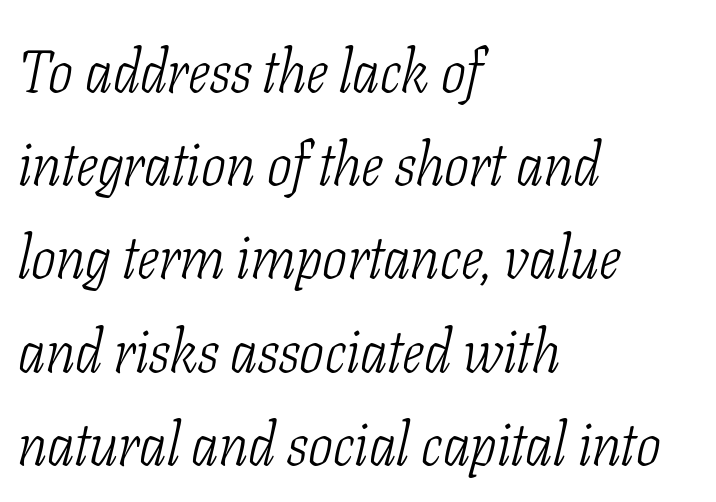
The image shows 59 px light, condensed serif type, italic (leaning right); set left-aligned, normal line spacing (1.58x), normal letter spacing, not underlined; low stroke contrast and a medium x-height.
